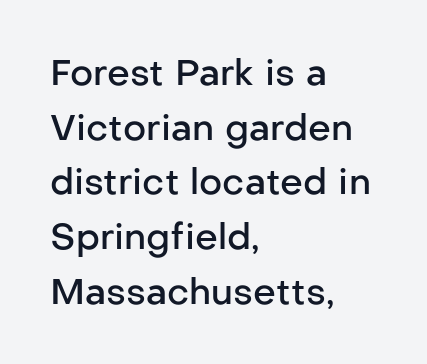
Anything drawn beneath the words? Only blank space. The face used here is proportionally spaced, like ordinary book or web type. On the weight axis this lands at semibold, roughly 600. The lettering stays uniformly vertical, giving the passage a roman look. This sample is left-justified, so line endings fall wherever the words run out.
